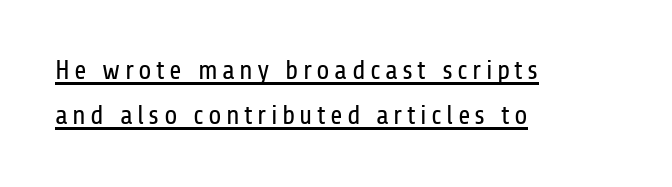
The font is comparable to plain body text, perhaps lighter. Line beginnings align vertically; line endings do not. This block has exactly the height ordinary leading produces. This is the regular roman posture of the typeface.
